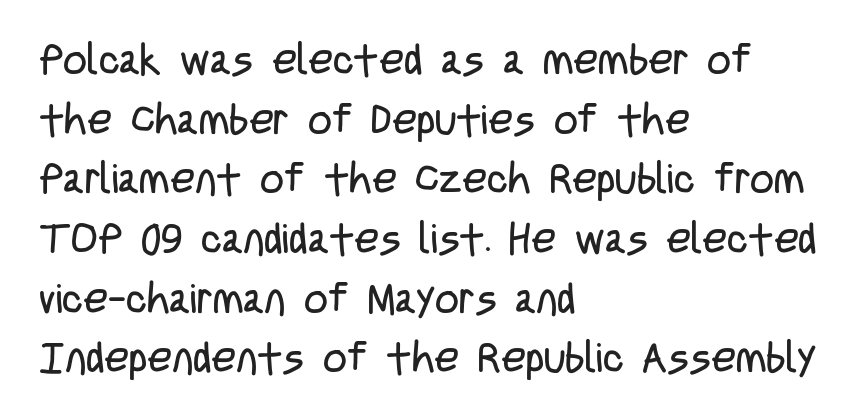
The image shows 42 px regular-weight, condensed sans-serif type, upright; set left-aligned, normal line spacing (1.42x), normal letter spacing, not underlined; low stroke contrast and a large x-height.
